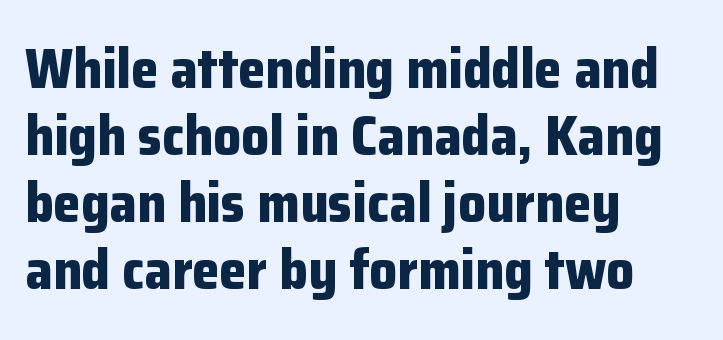
The image shows 55 px bold sans-serif type, upright; set left-aligned, line spacing 1.22x, normal letter spacing, not underlined; low stroke contrast and a medium x-height.
